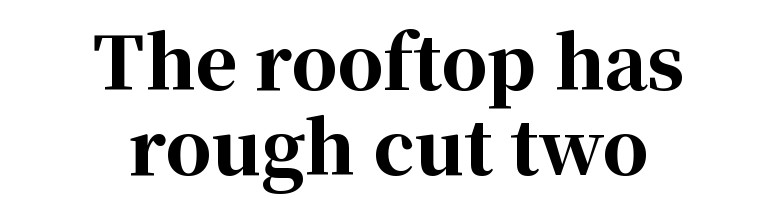
{"serif": "yes", "italic": "no", "bold": "yes", "weight": "bold", "width": "normal", "stroke_contrast": "high", "x_height": "medium", "monospaced": "no", "underline": "no", "align": "center", "line_spacing_ratio": 1.18, "letter_spacing": "normal", "letter_spacing_em": 0.0, "glyph_px": 72}
